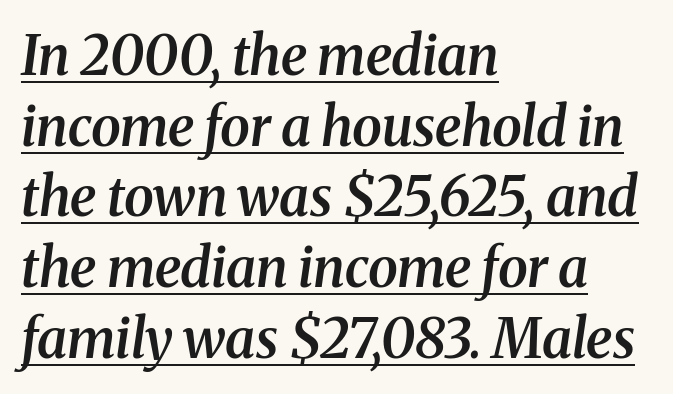
{"serif": "yes", "italic": "yes", "lean": "right", "slant_degrees": 8, "bold": "semi", "weight": "semibold", "width": "normal", "stroke_contrast": "medium", "x_height": "medium", "monospaced": "no", "underline": "yes", "align": "left", "line_spacing": "normal", "line_spacing_ratio": 1.31, "letter_spacing": "normal", "letter_spacing_em": 0.0, "glyph_px": 54}
